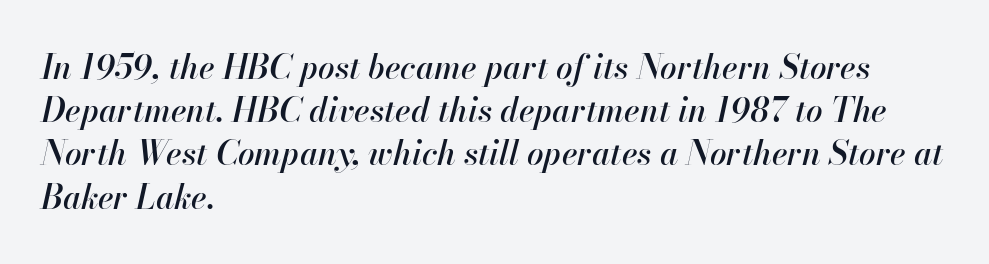
The image shows 33 px text type, italic (leaning right); set left-aligned, normal line spacing (1.31x), normal letter spacing, not underlined; high stroke contrast and a small x-height.
